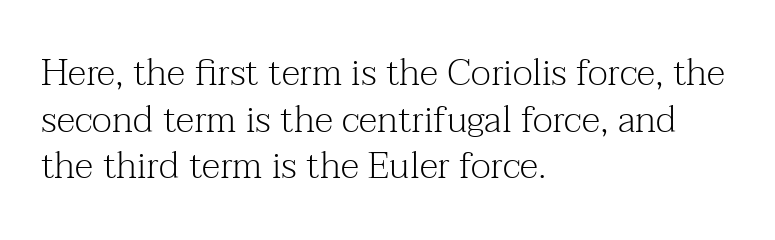
Yep, those are serifs on the letters. The specimen omits any rule beneath the text block's lines. The rendering uses natural spacing where letterforms have individual widths. Words appear dense and cohesive because spacing is normal.
